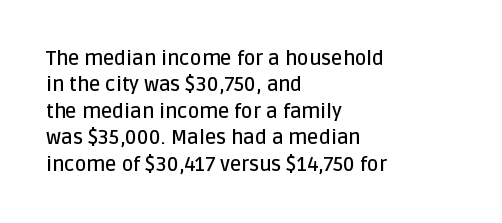
{"italic": "no", "bold": "semi", "underline": "no", "align": "left", "line_spacing": "normal", "line_spacing_ratio": 1.32, "letter_spacing": "normal", "letter_spacing_em": 0.0, "glyph_px": 20}
